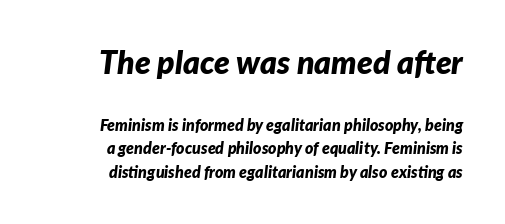
Q: Is the text bold? A: Yes.
Q: Is the text italic (slanted)? A: Yes, it leans right by about 7 degrees.
Q: Is the text underlined? A: No.
Q: How is the paragraph aligned? A: Right-aligned.
Q: Is the spacing between letters normal or unusually wide? A: Normal.
Q: Is the spacing between lines tight, normal or loose? A: Normal.
Q: Which block of text is set in a larger size, the first (top) or the second (bottom)? A: The first (top) one.
Q: Width (condensed, normal, or wide)? A: Normal.
Q: Stroke contrast? A: Low.
Q: x-height? A: Medium.
Q: Monospaced? A: No.
